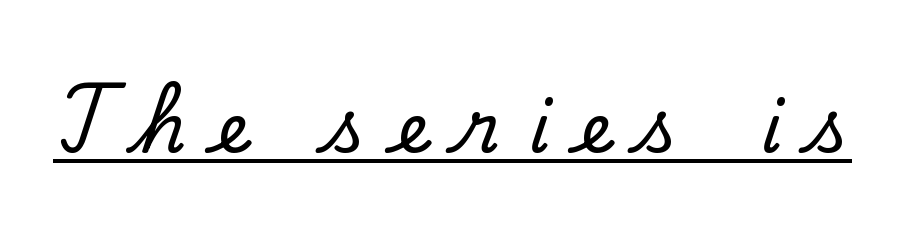
{"serif": "yes", "width": "normal", "stroke_contrast": "low", "x_height": "small", "monospaced": "no", "underline": "yes", "letter_spacing": "wide", "letter_spacing_em": 0.43, "glyph_px": 70}
